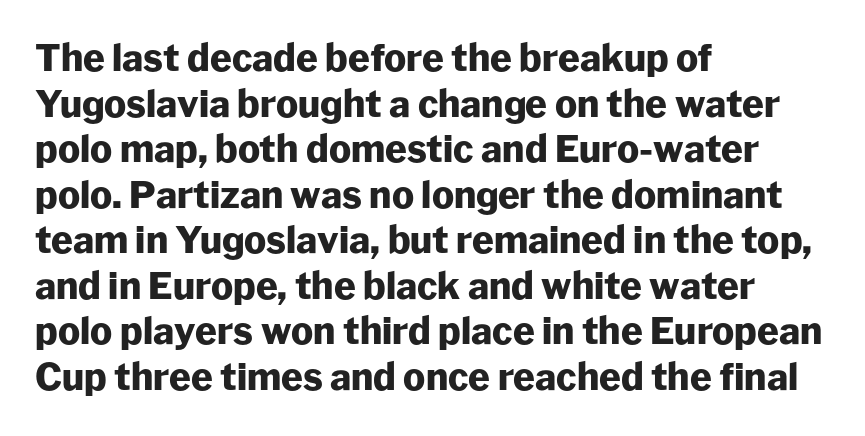
{"serif": "no", "italic": "no", "bold": "yes", "weight": "heavy", "width": "normal", "stroke_contrast": "low", "x_height": "medium", "monospaced": "no", "underline": "no", "align": "left", "line_spacing_ratio": 1.23, "letter_spacing": "normal", "letter_spacing_em": 0.0, "glyph_px": 37}
